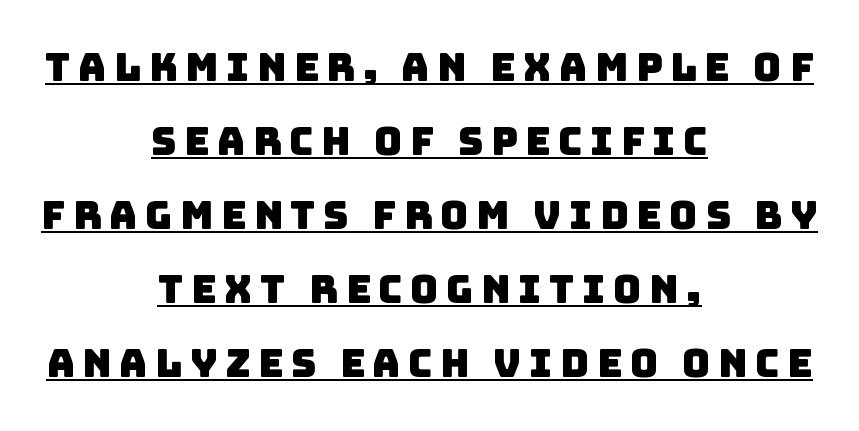
Q: Is the typeface a serif or a sans-serif typeface? A: Sans-serif.
Q: Is the text underlined? A: Yes.
Q: How is the paragraph aligned? A: Centered.
Q: Is the spacing between lines tight, normal or loose? A: Loose.
Q: Width (condensed, normal, or wide)? A: Normal.
Q: Stroke contrast? A: Low.
Q: x-height? A: Large.
Q: Monospaced? A: No.
